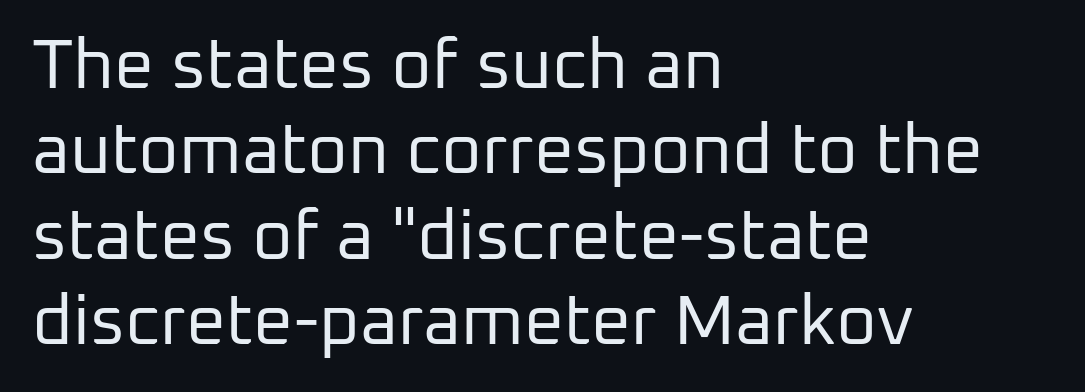
The image shows 70 px regular-weight sans-serif type, upright; set left-aligned, line spacing 1.22x, normal letter spacing, not underlined; low stroke contrast and a medium x-height.
